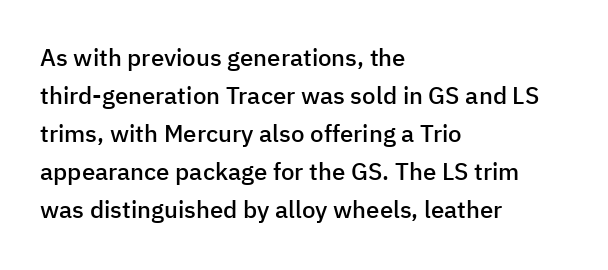
The image shows 24 px text type, upright; set left-aligned, normal line spacing (1.58x), normal letter spacing, not underlined.
